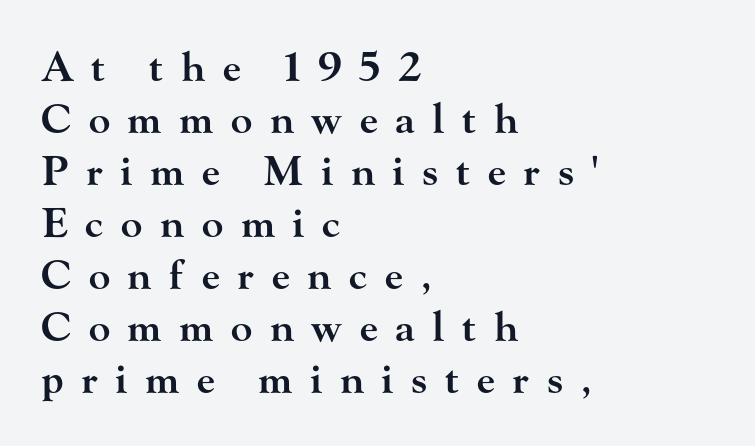
Q: Is the text bold? A: Semi-bold.
Q: Is the text italic (slanted)? A: No, it is upright.
Q: Is the typeface a serif or a sans-serif typeface? A: Serif.
Q: Is the text underlined? A: No.
Q: How is the paragraph aligned? A: Left-aligned.
Q: Is the spacing between letters normal or unusually wide? A: Unusually wide.
Q: Is the spacing between lines tight, normal or loose? A: Normal.
Q: Width (condensed, normal, or wide)? A: Wide.
Q: Stroke contrast? A: High.
Q: x-height? A: Small.
Q: Monospaced? A: No.
